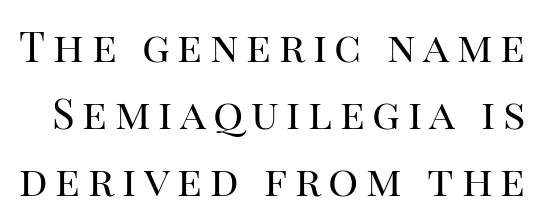
Q: Is the text bold? A: No.
Q: Is the text italic (slanted)? A: No, it is upright.
Q: Is the typeface a serif or a sans-serif typeface? A: Serif.
Q: Is the text underlined? A: No.
Q: Is the spacing between lines tight, normal or loose? A: Normal.
Q: Width (condensed, normal, or wide)? A: Normal.
Q: Stroke contrast? A: High.
Q: x-height? A: Large.
Q: Monospaced? A: No.
